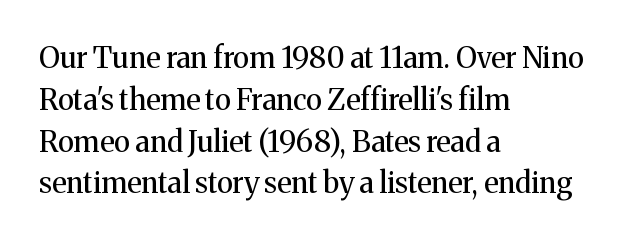
Q: Is the text bold? A: No.
Q: Is the text italic (slanted)? A: No, it is upright.
Q: Is the typeface a serif or a sans-serif typeface? A: Serif.
Q: Is the text underlined? A: No.
Q: How is the paragraph aligned? A: Left-aligned.
Q: Is the spacing between letters normal or unusually wide? A: Normal.
Q: Is the spacing between lines tight, normal or loose? A: Normal.
Q: Width (condensed, normal, or wide)? A: Normal.
Q: Stroke contrast? A: Medium.
Q: x-height? A: Medium.
Q: Monospaced? A: No.
